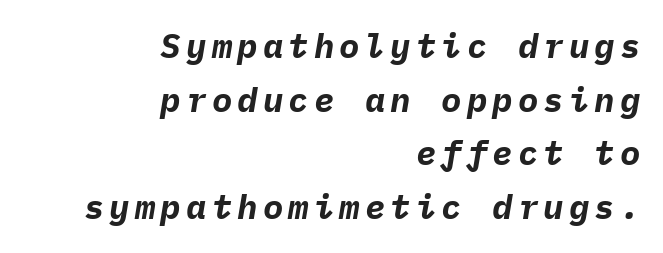
The image shows 34 px bold type, italic (leaning right), monospaced; set right-aligned, normal line spacing (1.58x), not underlined; low stroke contrast and a medium x-height.
